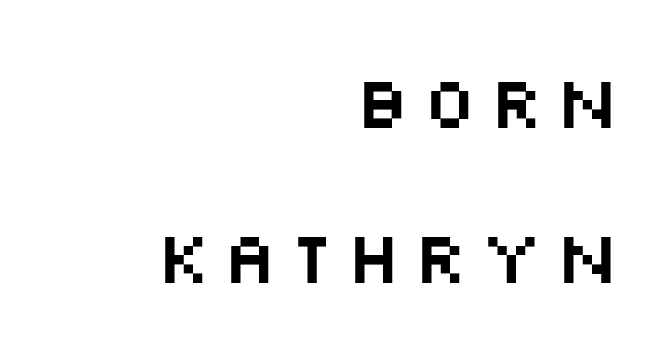
{"serif": "no", "italic": "no", "width": "wide", "stroke_contrast": "medium", "x_height": "large", "monospaced": "no", "underline": "no", "align": "right", "line_spacing": "loose", "line_spacing_ratio": 2.1, "glyph_px": 74}
